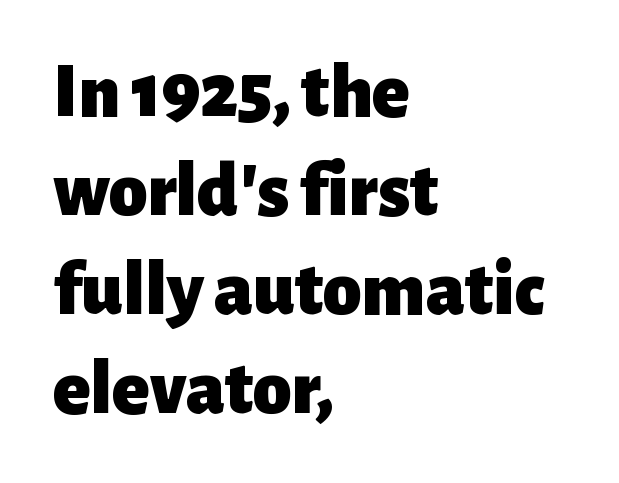
Nothing sits at the stroke ends, so this counts as sans-serif. Proportional: the letters do not fall into vertical columns. The rendering uses a bold face; every stroke is thick and dark. Horizontal bands of white between lines are of average thickness.
